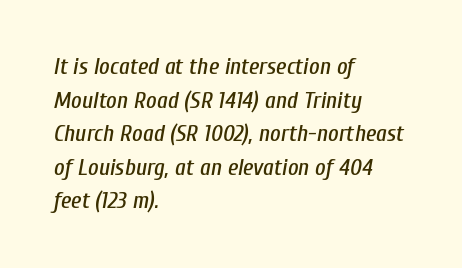
{"italic": "yes", "lean": "right", "slant_degrees": 10, "underline": "no", "align": "left", "line_spacing": "normal", "line_spacing_ratio": 1.46, "letter_spacing": "normal", "letter_spacing_em": 0.0, "glyph_px": 23}
